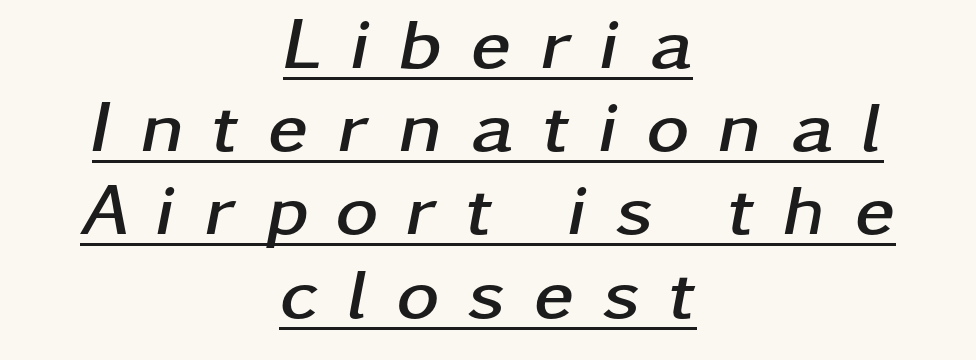
{"italic": "yes", "lean": "right", "slant_degrees": 11, "bold": "yes", "weight": "semibold", "width": "wide", "stroke_contrast": "low", "x_height": "medium", "monospaced": "no", "underline": "yes", "align": "center", "line_spacing": "tight", "line_spacing_ratio": 1.14, "letter_spacing": "wide", "letter_spacing_em": 0.39, "glyph_px": 73}
